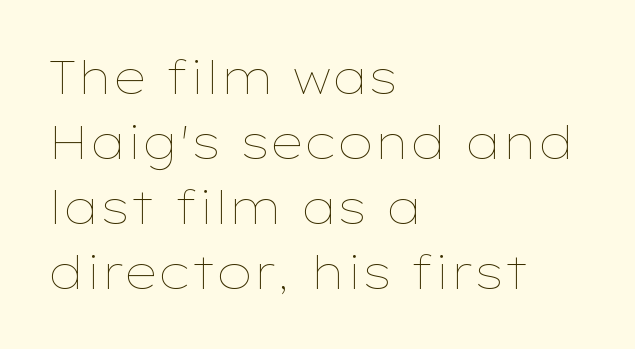
The image shows 46 px thin, wide type, upright; set left-aligned, normal line spacing (1.41x), normal letter spacing, not underlined; low stroke contrast and a medium x-height.
